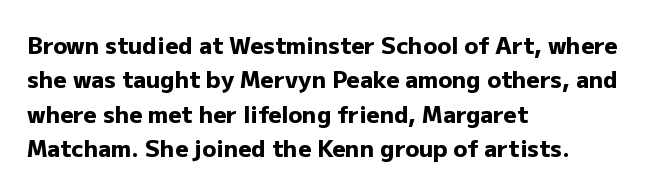
The space directly below the letters is spotless. Interline gaps are of average width in this sample. Ascenders rise straight up at ninety degrees. The rendering anchors every line to the left-hand side. The horizontal fit of the characters is conventional and even. The sample has been set heavy, in full bold.
